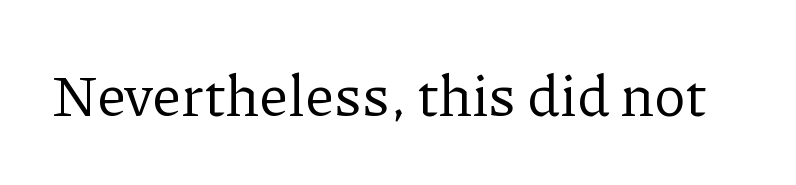
Q: Is the text bold? A: No.
Q: Is the text italic (slanted)? A: No, it is upright.
Q: Is the typeface a serif or a sans-serif typeface? A: Serif.
Q: Is the text underlined? A: No.
Q: Is the spacing between letters normal or unusually wide? A: Normal.
Q: Width (condensed, normal, or wide)? A: Normal.
Q: Stroke contrast? A: Low.
Q: x-height? A: Medium.
Q: Monospaced? A: No.
